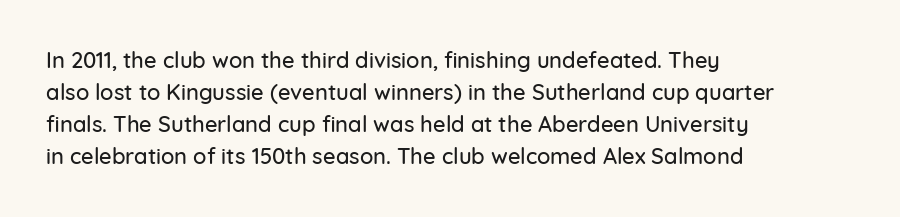
These lines were composed using upright roman letters. If you drew a ruler down the left edge, every line would touch it. In terms of leading, this rendering sits right in the middle. These lines keep a tight, regular rhythm from letter to letter. The glyphs are unaccompanied by any horizontal stroke below them.
